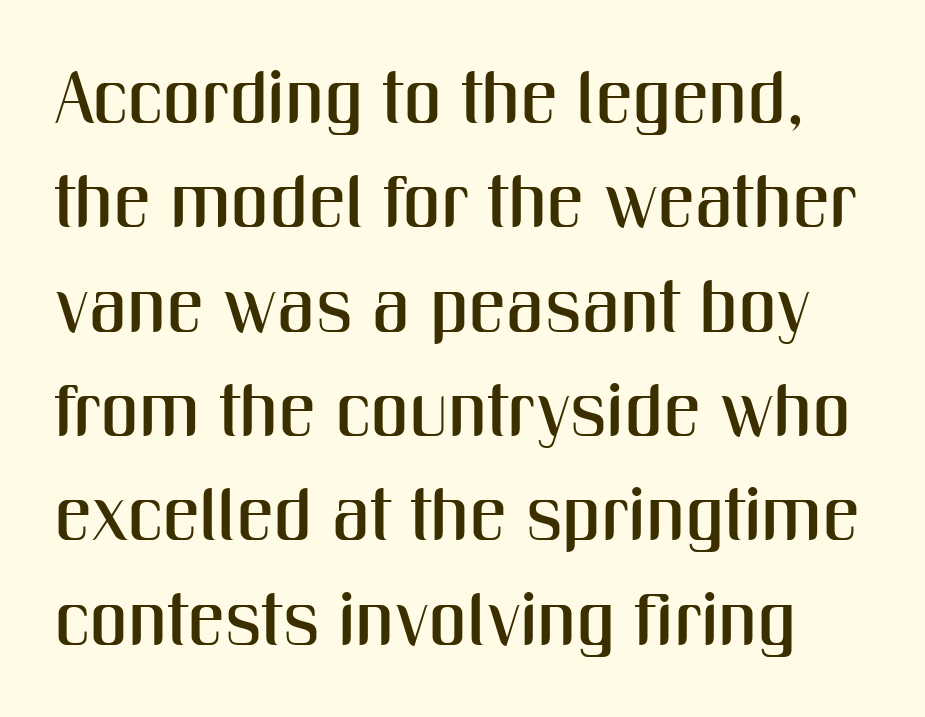
The image shows 74 px condensed sans-serif type, upright; set normal line spacing (1.41x), normal letter spacing, not underlined; medium stroke contrast and a medium x-height.
